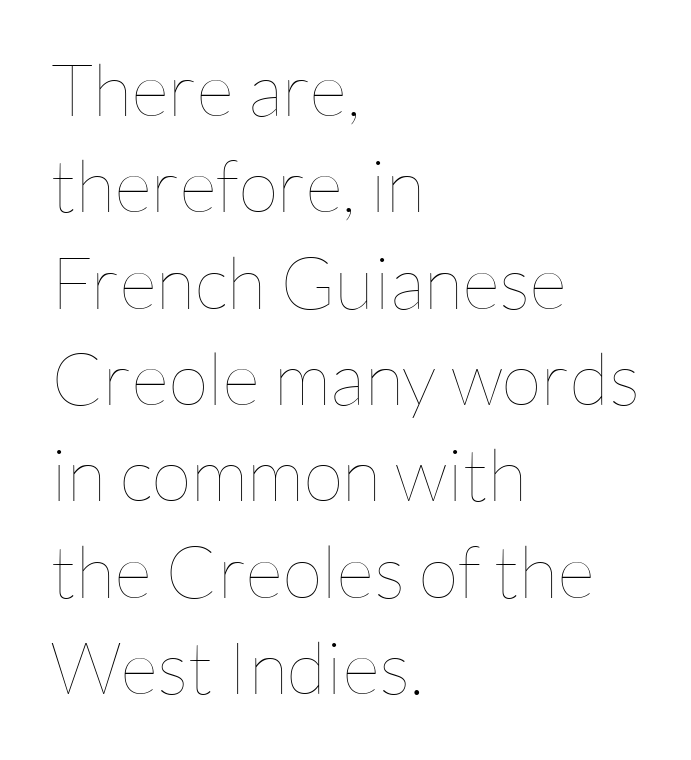
The image shows 73 px thin type, upright; set left-aligned, normal line spacing (1.32x), normal letter spacing, not underlined; low stroke contrast and a medium x-height.
